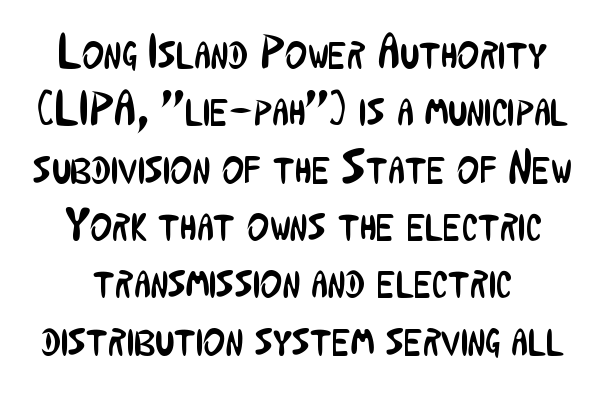
The image shows 47 px regular-weight, condensed sans-serif type, upright; set line spacing 1.22x, normal letter spacing, not underlined; low stroke contrast and a medium x-height.
